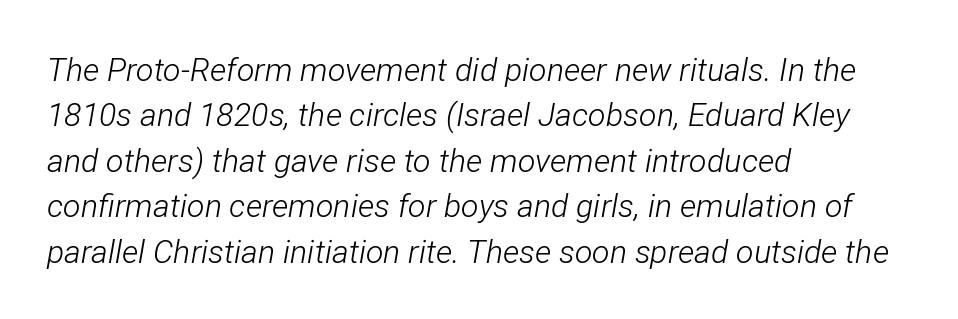
{"italic": "yes", "lean": "right", "slant_degrees": 12, "bold": "no", "weight": "light", "width": "condensed", "stroke_contrast": "low", "x_height": "medium", "monospaced": "no", "underline": "no", "align": "left", "line_spacing": "normal", "line_spacing_ratio": 1.42, "letter_spacing": "normal", "letter_spacing_em": 0.0, "glyph_px": 32}
